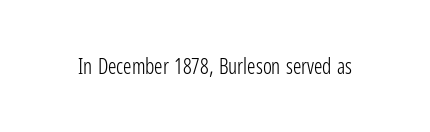
The passage shown is not underscored anywhere. The font's upright variant was chosen for this text. Stems here are at most as thick as an everyday book face. Observe the ordinary spacing: letters are neighbours, not strangers.
